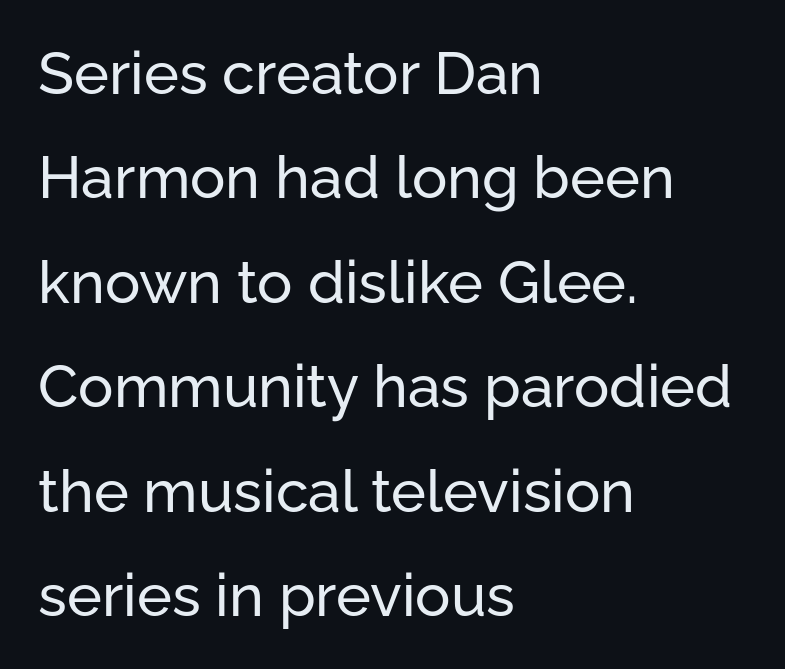
The image shows 59 px sans-serif type, upright; set left-aligned, line spacing 1.77x, normal letter spacing, not underlined; low stroke contrast and a medium x-height.
